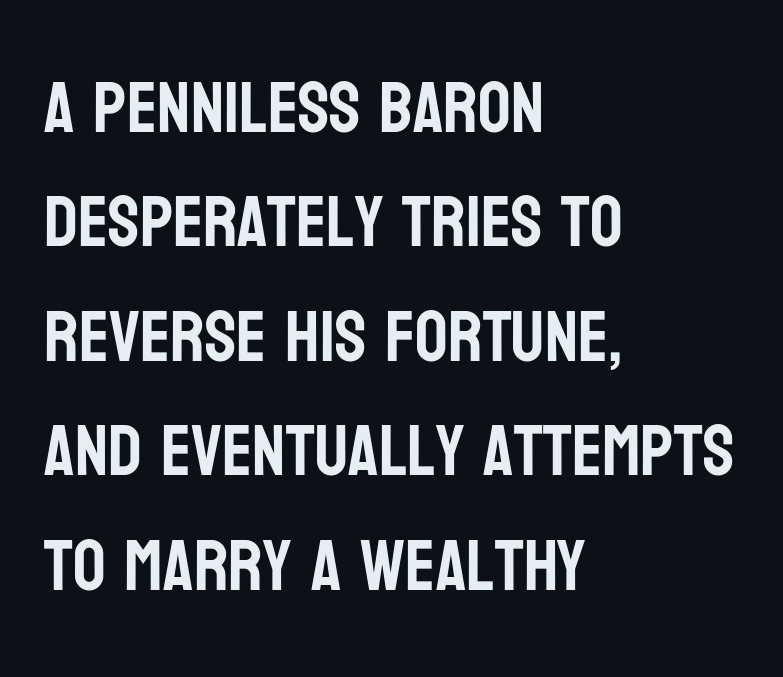
Character widths vary here, with narrow letters taking less room than wide ones. Leading matches the norm, producing a regular column. Leftover space on each line is placed entirely after the last word. Serifs: no, the terminals of the letterforms are clean.
